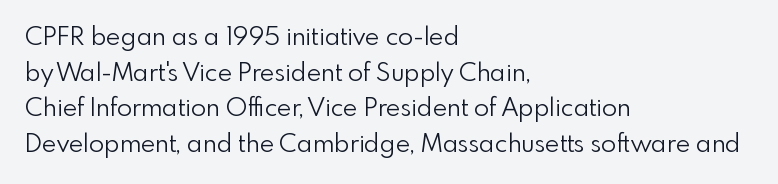
No word sits above an underline. These lines stack with their left ends in a neat column. The line-height multiplier appears to be the usual default. Ordinary non-slanted type is in use. Students, note that the glyphs here touch the page at normal intervals.
